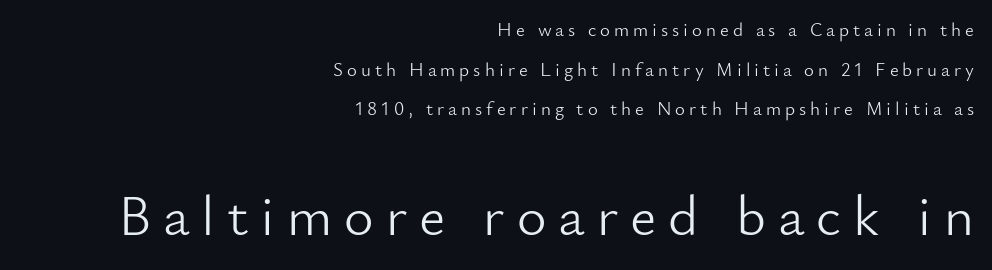
Here the designer chose a conventional face with non-uniform glyph widths. Does the lettering tilt? It doesn't — this is upright. In this sample the second text group is rendered at the bigger scale. Compared with typical paragraphs, the rows here are farther apart. The rendering inserts visible extra space after every character.
